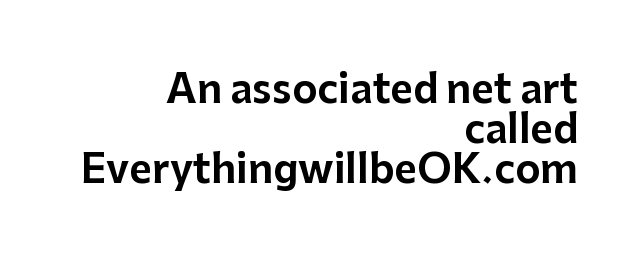
Quick note: underline off. Alignment: flush right. Each letter keeps its own natural width here, so spacing adapts to shape. Each new line begins almost immediately beneath the previous one. This rendering leaves character spacing at its baseline value.
